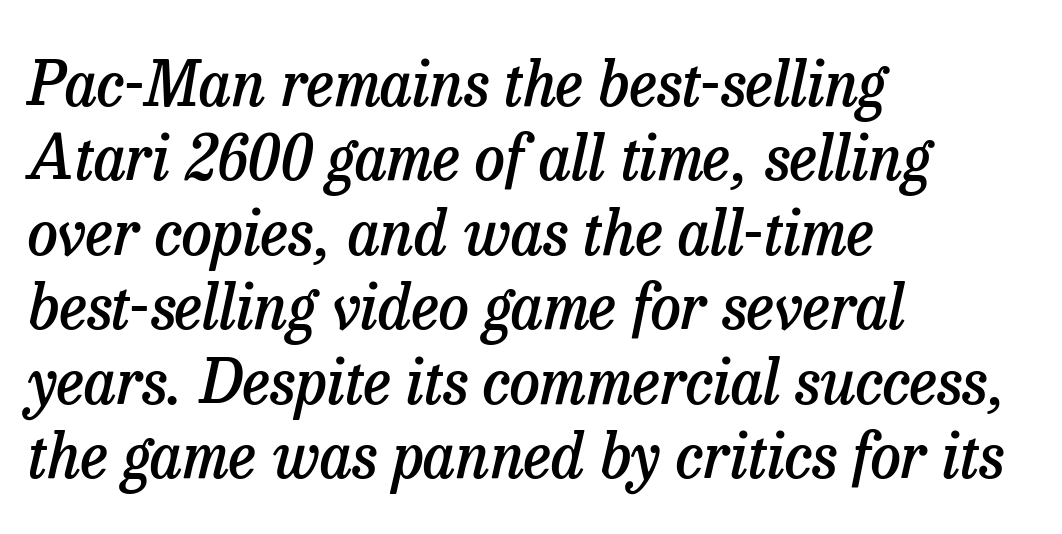
Q: Is the text bold? A: Semi-bold.
Q: Is the text italic (slanted)? A: Yes, it leans right by about 13 degrees.
Q: Is the typeface a serif or a sans-serif typeface? A: Serif.
Q: Is the text underlined? A: No.
Q: How is the paragraph aligned? A: Left-aligned.
Q: Is the spacing between letters normal or unusually wide? A: Normal.
Q: Width (condensed, normal, or wide)? A: Normal.
Q: Stroke contrast? A: Low.
Q: x-height? A: Medium.
Q: Monospaced? A: No.
